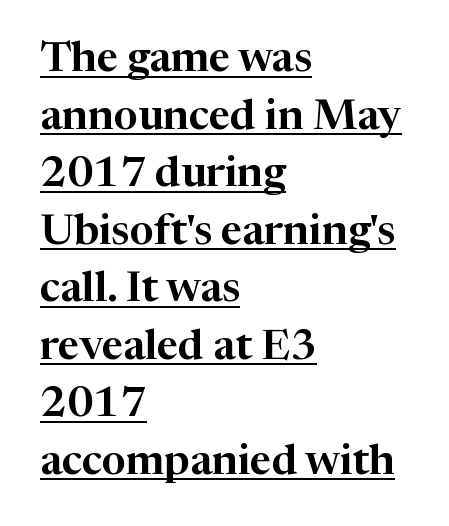
Q: Is the text italic (slanted)? A: No, it is upright.
Q: Is the typeface a serif or a sans-serif typeface? A: Serif.
Q: Is the text underlined? A: Yes.
Q: How is the paragraph aligned? A: Left-aligned.
Q: Is the spacing between letters normal or unusually wide? A: Normal.
Q: Is the spacing between lines tight, normal or loose? A: Normal.
Q: Width (condensed, normal, or wide)? A: Normal.
Q: Stroke contrast? A: High.
Q: x-height? A: Medium.
Q: Monospaced? A: No.
